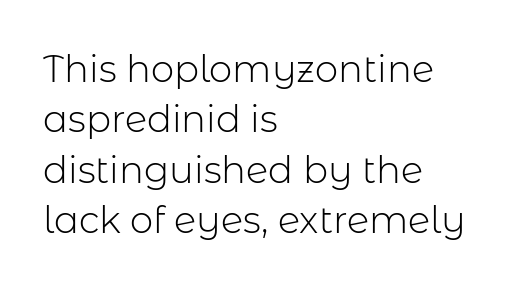
{"serif": "no", "italic": "no", "bold": "no", "weight": "light", "width": "normal", "stroke_contrast": "low", "x_height": "medium", "monospaced": "no", "underline": "no", "align": "left", "line_spacing": "normal", "line_spacing_ratio": 1.36, "letter_spacing": "normal", "letter_spacing_em": 0.0, "glyph_px": 37}
